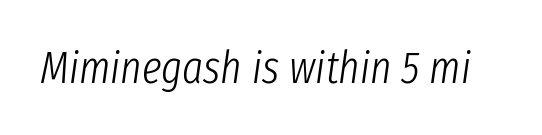
The image shows 45 px light, condensed type, italic (leaning right); set normal letter spacing, not underlined; low stroke contrast and a medium x-height.
